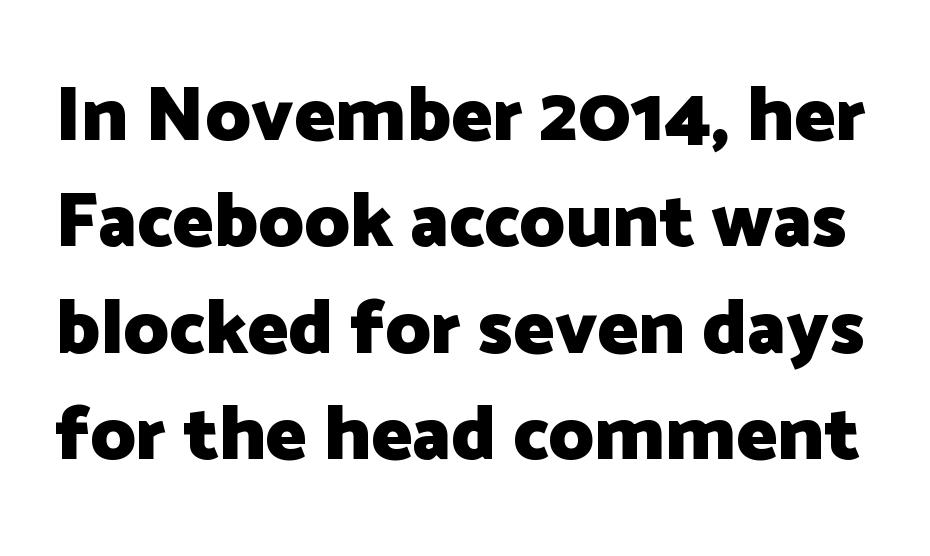
Q: Is the text bold? A: Yes.
Q: Is the text italic (slanted)? A: No, it is upright.
Q: Is the typeface a serif or a sans-serif typeface? A: Sans-serif.
Q: Is the text underlined? A: No.
Q: Is the spacing between letters normal or unusually wide? A: Normal.
Q: Is the spacing between lines tight, normal or loose? A: Normal.
Q: Width (condensed, normal, or wide)? A: Normal.
Q: Stroke contrast? A: Low.
Q: x-height? A: Medium.
Q: Monospaced? A: No.
